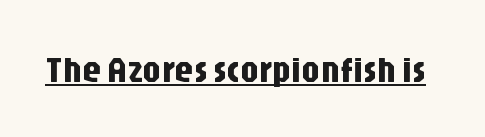
{"serif": "no", "italic": "no", "width": "condensed", "stroke_contrast": "low", "x_height": "large", "monospaced": "no", "underline": "yes", "letter_spacing": "normal", "letter_spacing_em": 0.0, "glyph_px": 37}
